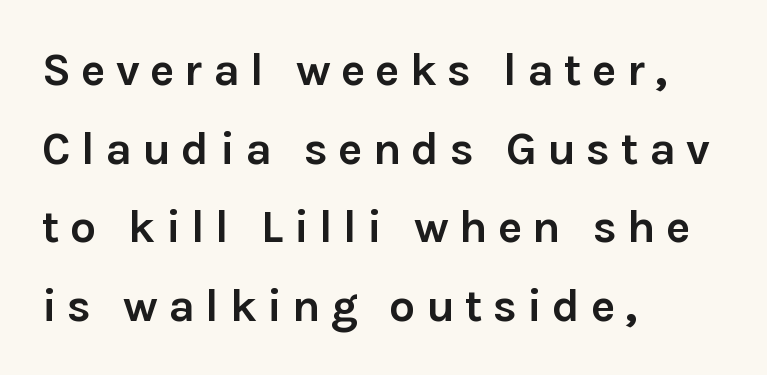
The typesetter chose a ragged-right arrangement here. In terms of letterspacing, this is a distinctly airy, spread setting. These lines are rendered in a variable-pitch font. The area under the type is left untouched.
